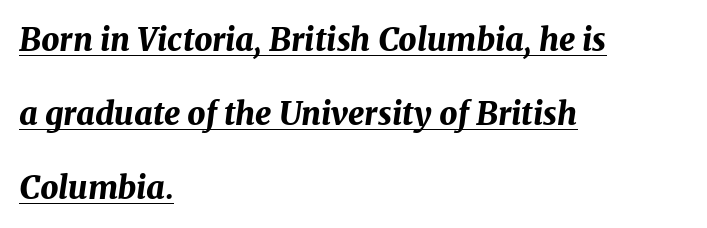
{"italic": "yes", "lean": "right", "slant_degrees": 8, "bold": "yes", "weight": "bold", "width": "normal", "stroke_contrast": "medium", "x_height": "medium", "monospaced": "no", "underline": "yes", "align": "left", "line_spacing": "loose", "line_spacing_ratio": 2.32, "letter_spacing": "normal", "letter_spacing_em": 0.0, "glyph_px": 32}
